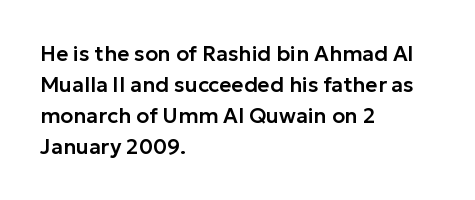
{"italic": "no", "underline": "no", "align": "left", "line_spacing": "normal", "line_spacing_ratio": 1.47, "letter_spacing": "normal", "letter_spacing_em": 0.0, "glyph_px": 21}
